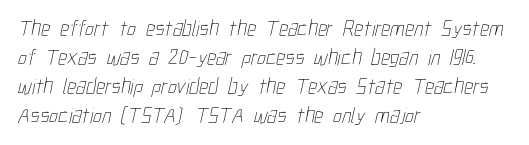
{"bold": "no", "underline": "no", "align": "left", "line_spacing": "normal", "line_spacing_ratio": 1.32, "letter_spacing": "normal", "letter_spacing_em": 0.0, "glyph_px": 22}
